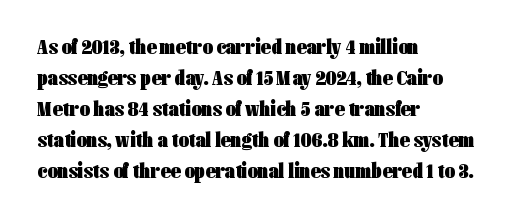
Ordinary non-slanted type is in use. The space between consecutive lines is moderate. The strokes are fattened all the way to bold. No extra tracking has been applied to these lines. Quick note: underline off. The typesetter chose a ragged-right arrangement here.
